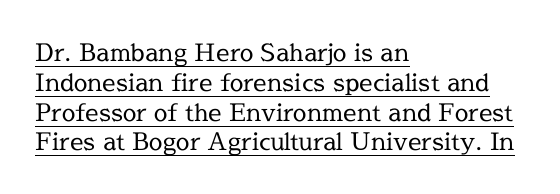
{"italic": "no", "bold": "no", "underline": "yes", "align": "left", "line_spacing_ratio": 1.24, "letter_spacing": "normal", "letter_spacing_em": 0.0, "glyph_px": 24}
